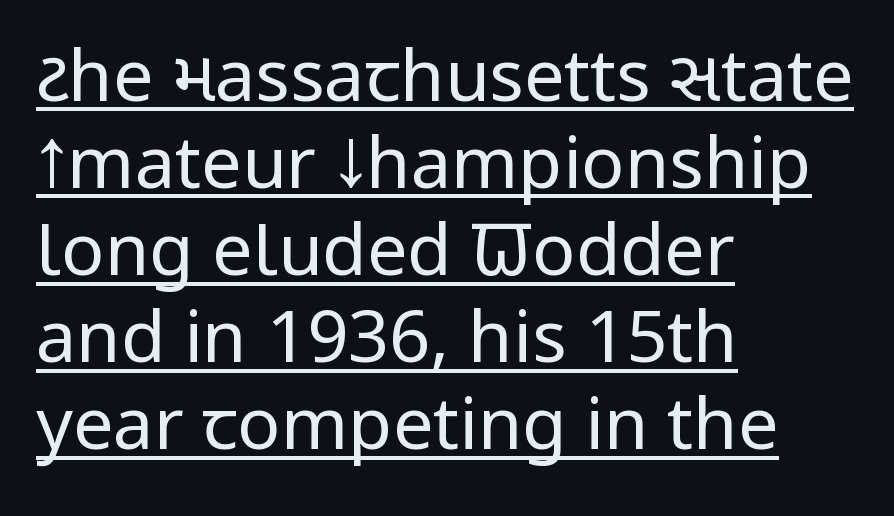
Standard letterfit; no display-style spreading of the glyphs. Counters stay open thanks to moderate or lighter strokes. The passage is arranged the way most books set body copy — flush left. This rendering features underlined lettering. These lines were composed using upright roman letters. A typesetter would call this proportional, since set widths differ per character.
